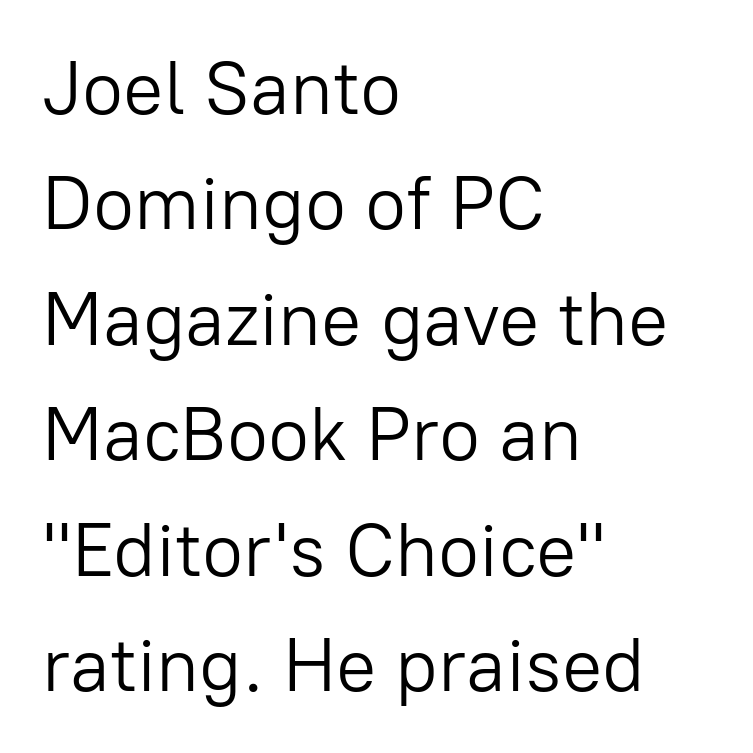
Q: Is the text bold? A: No.
Q: Is the text italic (slanted)? A: No, it is upright.
Q: Is the typeface a serif or a sans-serif typeface? A: Sans-serif.
Q: Is the text underlined? A: No.
Q: How is the paragraph aligned? A: Left-aligned.
Q: Is the spacing between letters normal or unusually wide? A: Normal.
Q: Is the spacing between lines tight, normal or loose? A: Normal.
Q: Width (condensed, normal, or wide)? A: Normal.
Q: Stroke contrast? A: Low.
Q: x-height? A: Medium.
Q: Monospaced? A: No.
